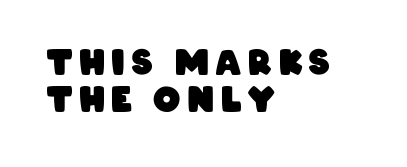
{"serif": "no", "bold": "yes", "weight": "heavy", "width": "condensed", "stroke_contrast": "low", "x_height": "large", "monospaced": "no", "underline": "no", "align": "left", "line_spacing": "tight", "line_spacing_ratio": 1.1, "letter_spacing": "wide", "letter_spacing_em": 0.2, "glyph_px": 34}
